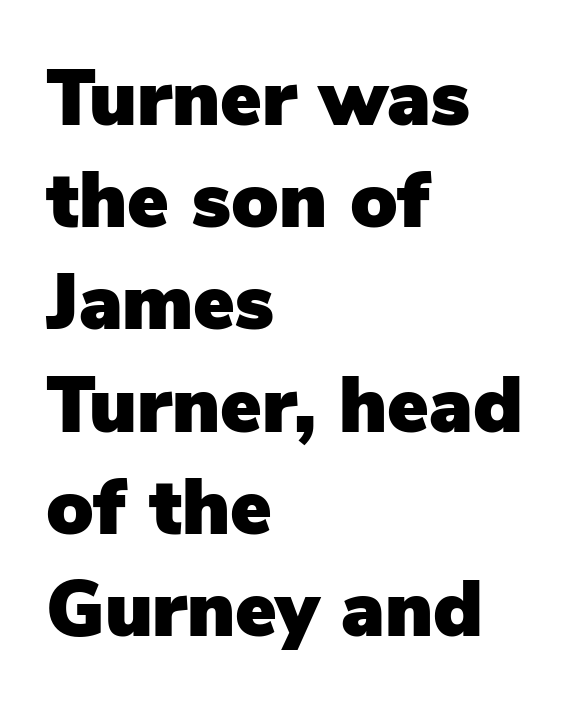
Q: Is the text italic (slanted)? A: No, it is upright.
Q: Is the typeface a serif or a sans-serif typeface? A: Sans-serif.
Q: Is the text underlined? A: No.
Q: How is the paragraph aligned? A: Left-aligned.
Q: Is the spacing between letters normal or unusually wide? A: Normal.
Q: Is the spacing between lines tight, normal or loose? A: Normal.
Q: Width (condensed, normal, or wide)? A: Normal.
Q: Stroke contrast? A: Low.
Q: x-height? A: Medium.
Q: Monospaced? A: No.
